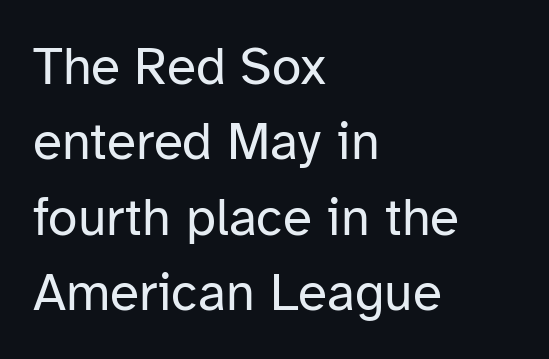
The image shows 53 px regular-weight sans-serif type, upright; set left-aligned, normal line spacing (1.42x), normal letter spacing, not underlined; low stroke contrast and a medium x-height.
